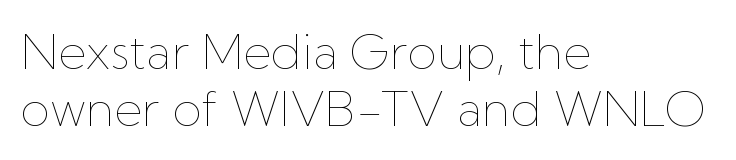
The image shows 48 px thin type, upright; set left-aligned, line spacing 1.18x, normal letter spacing, not underlined; low stroke contrast and a medium x-height.
